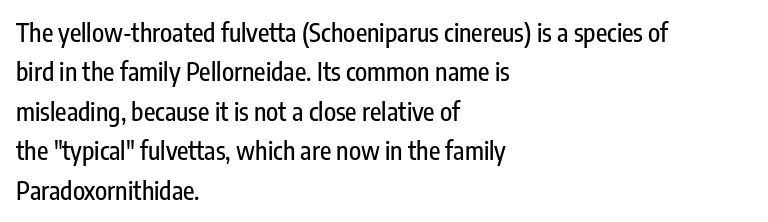
Q: Is the text italic (slanted)? A: No, it is upright.
Q: Is the text underlined? A: No.
Q: How is the paragraph aligned? A: Left-aligned.
Q: Is the spacing between letters normal or unusually wide? A: Normal.
Q: Is the spacing between lines tight, normal or loose? A: Normal.
